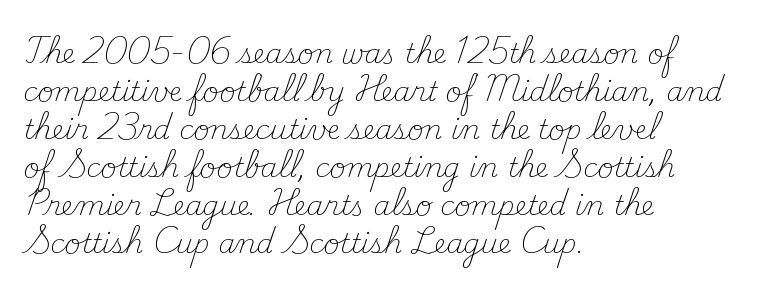
The designer left line spacing at the default. A classic flush-left, rag-right setting is used for this passage. The font sits on the lighter half of the weight spectrum, regular included. No word sits above an underline.
